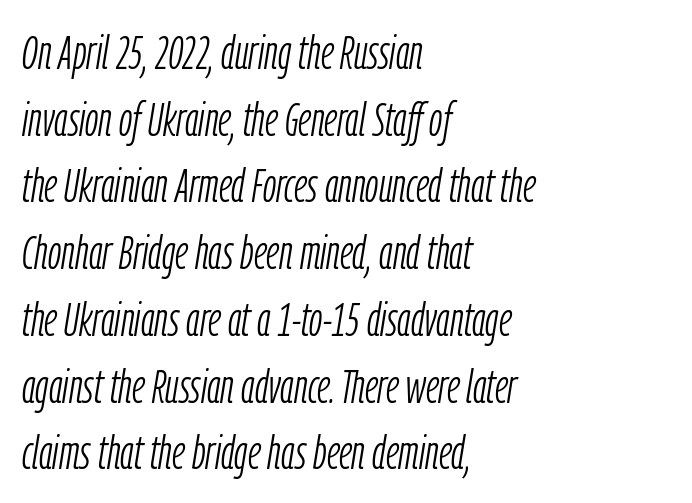
The image shows 48 px light, condensed type, italic (leaning right); set left-aligned, normal line spacing (1.39x), normal letter spacing, not underlined; low stroke contrast and a medium x-height.
